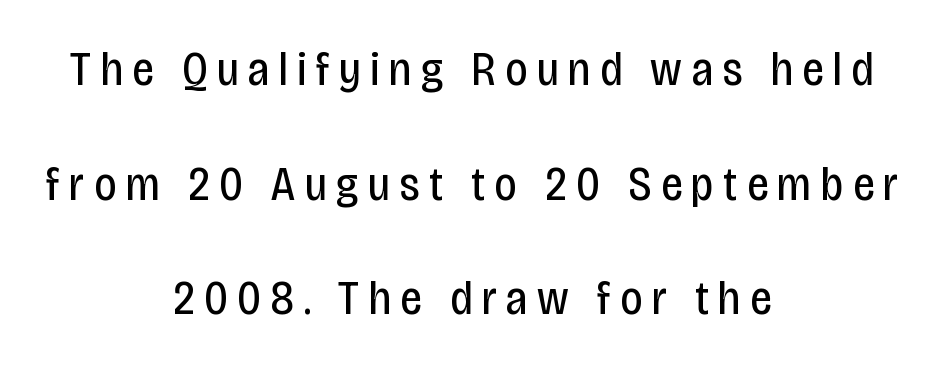
Q: Is the text bold? A: No.
Q: Is the text italic (slanted)? A: No, it is upright.
Q: Is the typeface a serif or a sans-serif typeface? A: Sans-serif.
Q: Is the text underlined? A: No.
Q: How is the paragraph aligned? A: Centered.
Q: Is the spacing between letters normal or unusually wide? A: Unusually wide.
Q: Is the spacing between lines tight, normal or loose? A: Loose.
Q: Width (condensed, normal, or wide)? A: Condensed.
Q: Stroke contrast? A: Low.
Q: x-height? A: Large.
Q: Monospaced? A: No.
